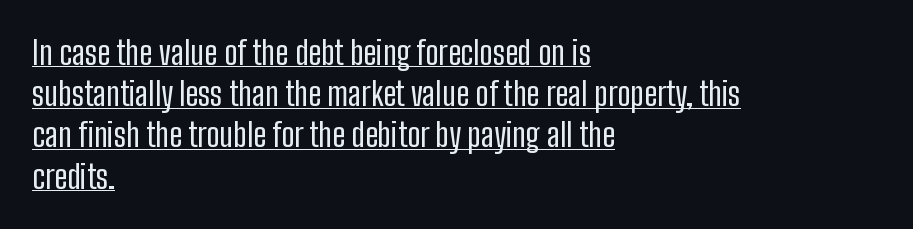
Q: Is the text bold? A: No.
Q: Is the text italic (slanted)? A: No, it is upright.
Q: Is the typeface a serif or a sans-serif typeface? A: Sans-serif.
Q: Is the text underlined? A: Yes.
Q: How is the paragraph aligned? A: Left-aligned.
Q: Is the spacing between letters normal or unusually wide? A: Normal.
Q: Is the spacing between lines tight, normal or loose? A: Normal.
Q: Width (condensed, normal, or wide)? A: Condensed.
Q: Stroke contrast? A: Low.
Q: x-height? A: Medium.
Q: Monospaced? A: No.
